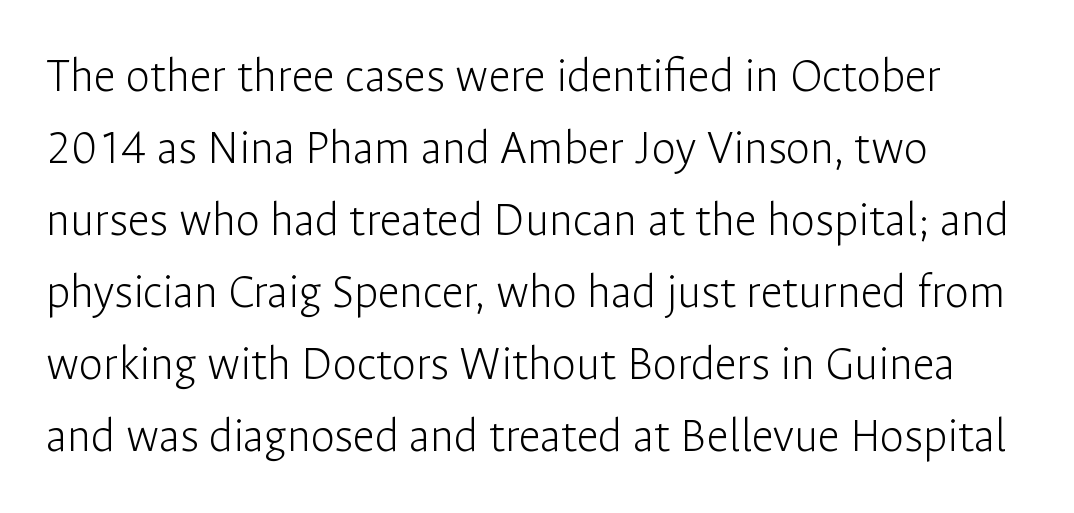
Stems here are at most as thick as an everyday book face. The face used here is proportionally spaced, like ordinary book or web type. Characters follow at the spacing the type designer built in. Alignment: flush left. Descender tails drop into unmarked territory. Unlike a traditional serif, this face leaves its strokes unadorned.
